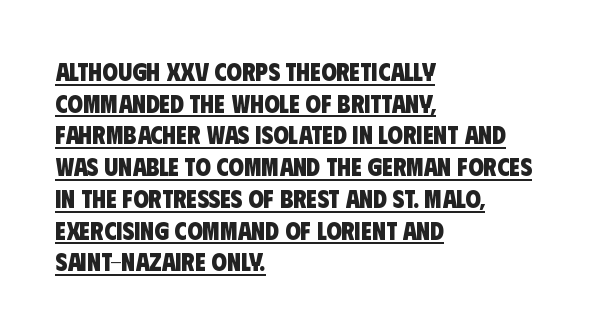
Vertically, the passage feels balanced, rows spaced as you'd expect. Default kerning and tracking; the words read as compact shapes. The sample's only ornament is a line tracing under the words. Casual observation: everything's shoved over to the left.
